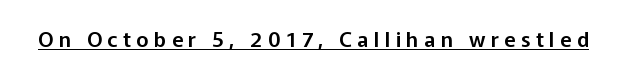
The image shows 21 px text type, upright; set unusually wide letter spacing (+0.26 em), underlined.
